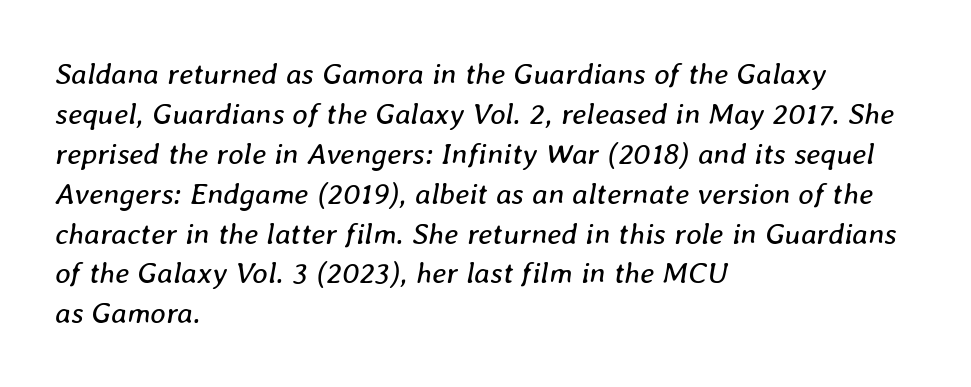
There's an unmistakable incline to the writing here. Proportional: the letters do not fall into vertical columns. Each row of text sits above clean, open space. No chunkiness to these letters — they're not bold. You could call the tracking neutral — neither tight nor loose. The designer left line spacing at the default.
